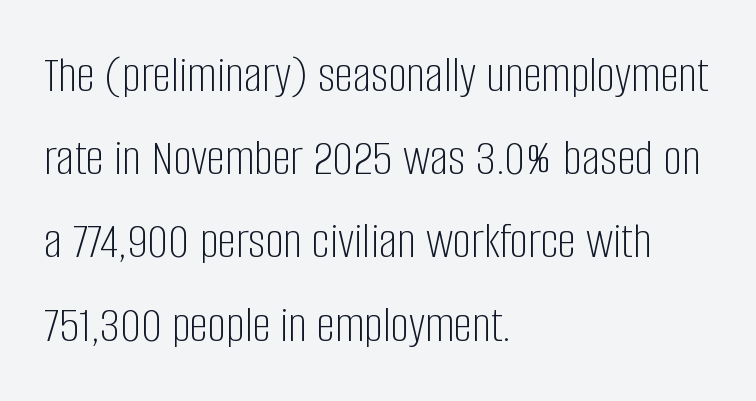
The rendering keeps characters at their native spacing. The baseline area is clear. The typesetter chose a ragged-right arrangement here. The space between consecutive lines is moderate. Rendered with straight, roman letterforms. The rendering uses natural spacing where letterforms have individual widths.
